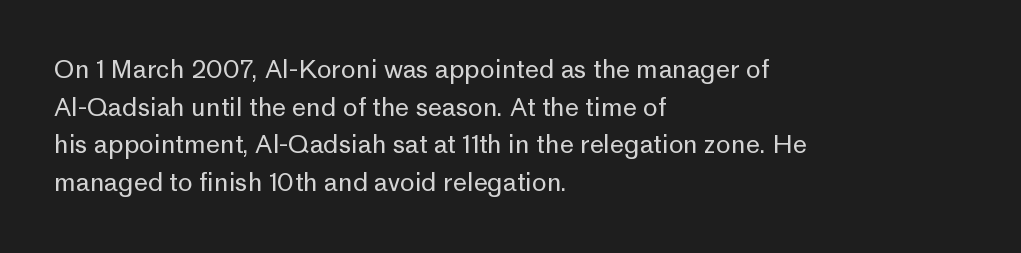
The face used here is rendered with its standard letterfit. Just letters on the line, the space beneath them empty. Caption: face not bold, strokes unweighted. Line spacing here is normal.
